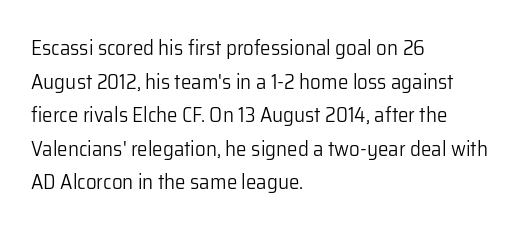
Q: Is the text bold? A: No.
Q: Is the text italic (slanted)? A: No, it is upright.
Q: Is the text underlined? A: No.
Q: How is the paragraph aligned? A: Left-aligned.
Q: Is the spacing between letters normal or unusually wide? A: Normal.
Q: Is the spacing between lines tight, normal or loose? A: Normal.
